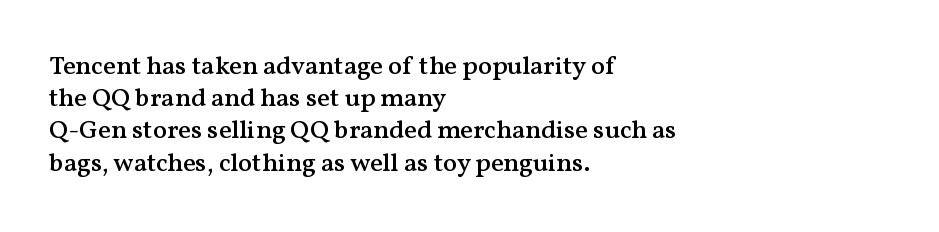
Italic? Not at all — the glyphs are vertical. The space beneath each line is pristine and unruled. Stems and bowls a touch heavier than normal — semibold. The paragraph shown leans on its left margin.
